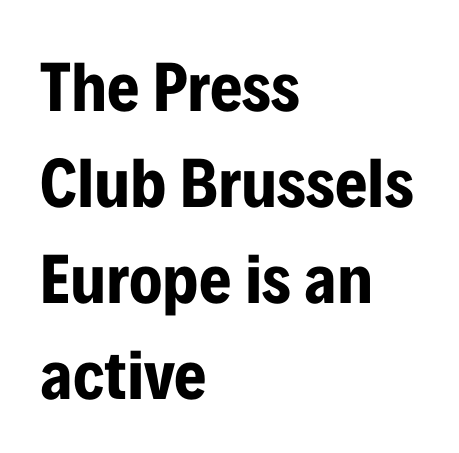
The passage shown stacks its lines at a standard gap. Glance below the letters and you will spot only blank space. A student would call this left alignment; a typographer would say flush left, rag right. The rendering uses a bold face; every stroke is thick and dark.
